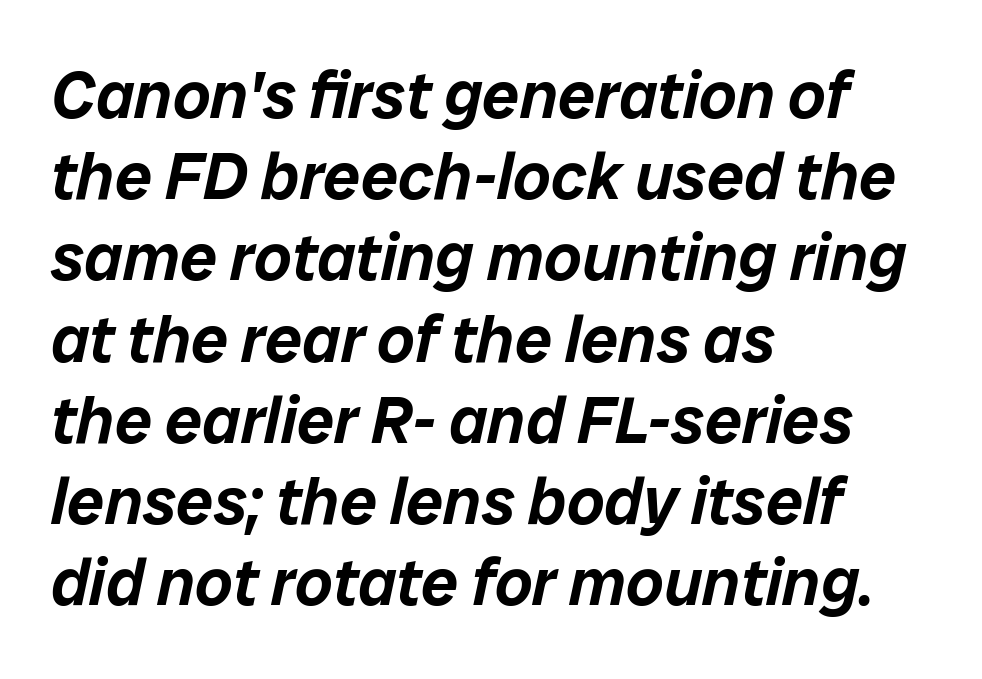
{"italic": "yes", "lean": "right", "slant_degrees": 12, "width": "normal", "stroke_contrast": "low", "x_height": "medium", "monospaced": "no", "underline": "no", "align": "left", "line_spacing_ratio": 1.23, "letter_spacing": "normal", "letter_spacing_em": 0.0, "glyph_px": 66}
